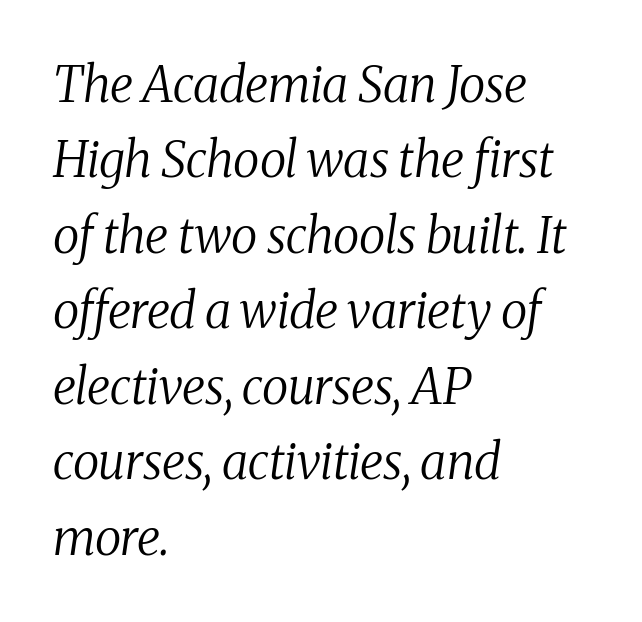
Q: Is the text bold? A: No.
Q: Is the text italic (slanted)? A: Yes, it leans right by about 8 degrees.
Q: Is the typeface a serif or a sans-serif typeface? A: Serif.
Q: Is the text underlined? A: No.
Q: How is the paragraph aligned? A: Left-aligned.
Q: Is the spacing between letters normal or unusually wide? A: Normal.
Q: Is the spacing between lines tight, normal or loose? A: Normal.
Q: Width (condensed, normal, or wide)? A: Normal.
Q: Stroke contrast? A: Medium.
Q: x-height? A: Medium.
Q: Monospaced? A: No.
